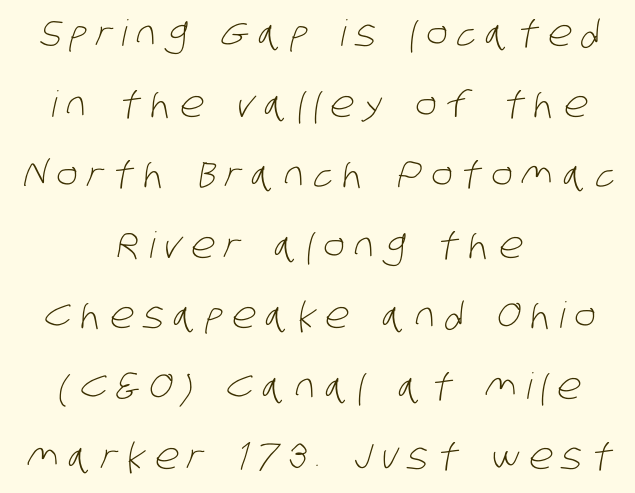
The image shows 36 px light, condensed sans-serif type; set centered, loose line spacing (1.96x), unusually wide letter spacing (+0.26 em), not underlined; low stroke contrast and a large x-height.
